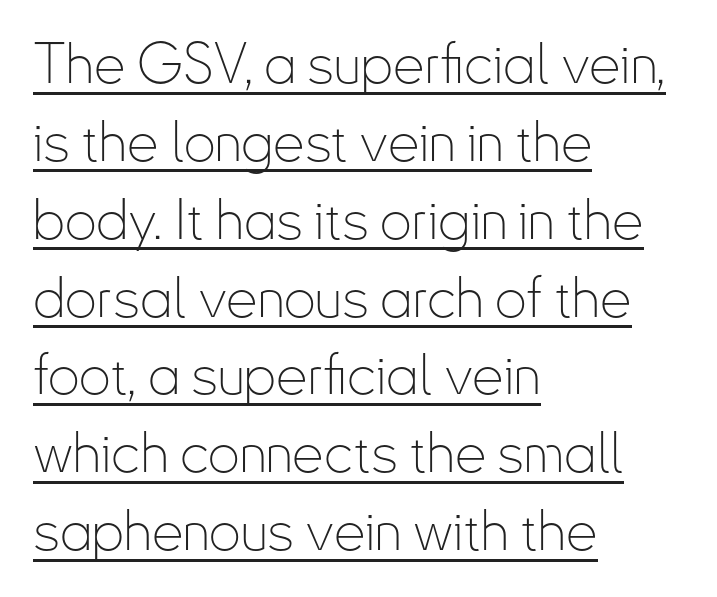
{"serif": "no", "italic": "no", "bold": "no", "weight": "thin", "width": "condensed", "stroke_contrast": "low", "x_height": "small", "monospaced": "no", "underline": "yes", "align": "left", "line_spacing": "normal", "line_spacing_ratio": 1.39, "letter_spacing": "normal", "letter_spacing_em": 0.0, "glyph_px": 56}
